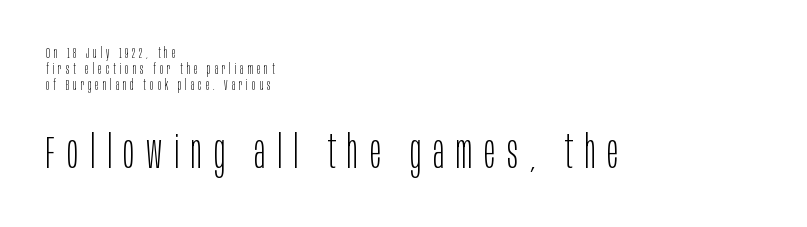
The image shows 46 px light, condensed sans-serif type, upright; set left-aligned, tight line spacing (1.08x), unusually wide letter spacing (+0.26 em), not underlined; the second (bottom) block is 3.07x larger; low stroke contrast and a large x-height.
